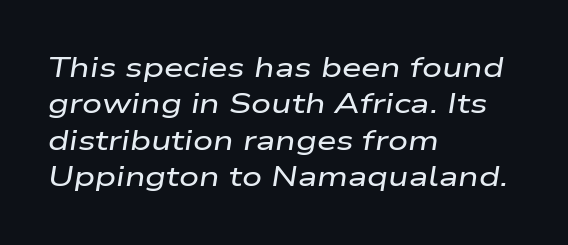
Q: Is the text italic (slanted)? A: Yes, it leans right by about 9 degrees.
Q: Is the text underlined? A: No.
Q: How is the paragraph aligned? A: Left-aligned.
Q: Is the spacing between letters normal or unusually wide? A: Normal.
Q: Is the spacing between lines tight, normal or loose? A: Normal.
Q: Width (condensed, normal, or wide)? A: Wide.
Q: Stroke contrast? A: Low.
Q: x-height? A: Medium.
Q: Monospaced? A: No.
